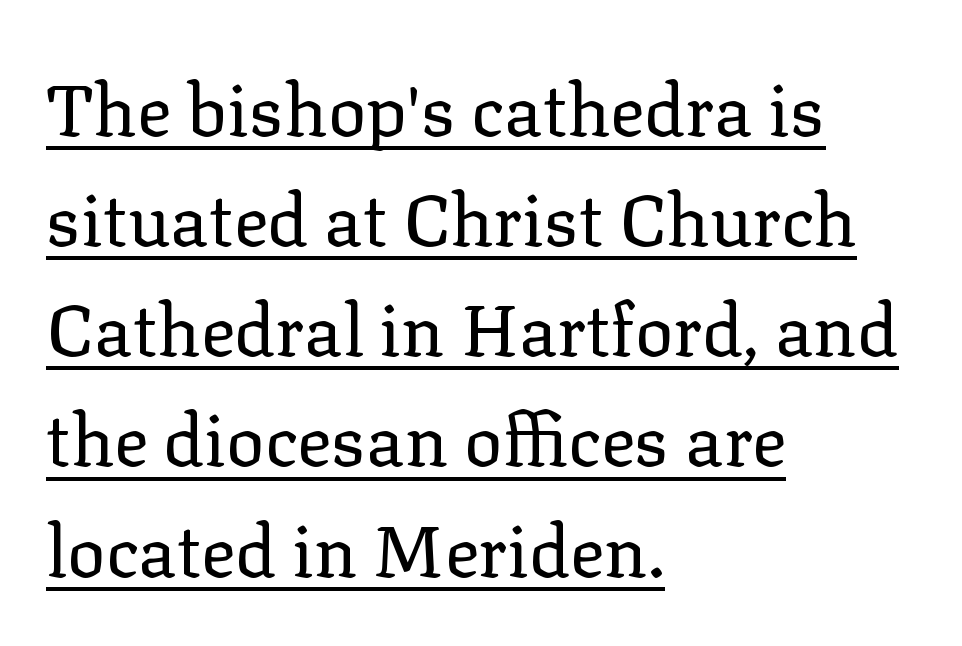
Reading down the column, the eye jumps a familiar distance to each next line. The letterforms sit at book weight or below. The letters stand upright; this is a roman face. Caption: standard tracking, unaltered. Observe the serifs anchoring each vertical stroke in this sample.
